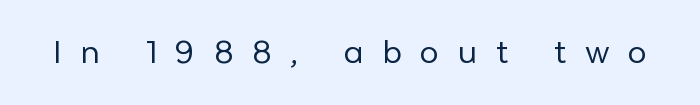
{"serif": "no", "italic": "no", "bold": "no", "weight": "light", "width": "normal", "stroke_contrast": "low", "x_height": "medium", "monospaced": "no", "underline": "no", "letter_spacing": "wide", "letter_spacing_em": 0.49, "glyph_px": 38}
